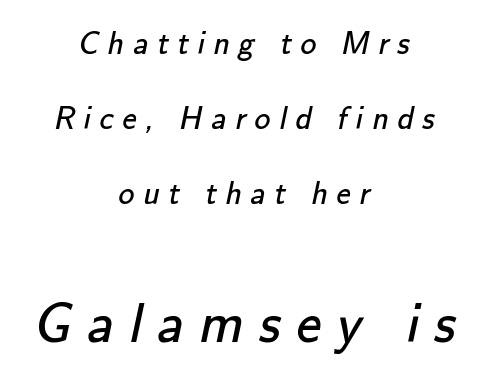
The image shows 56 px regular-weight sans-serif type; set centered, loose line spacing (2.35x), unusually wide letter spacing (+0.27 em), not underlined; the second (bottom) block is 1.75x larger; low stroke contrast and a small x-height.
